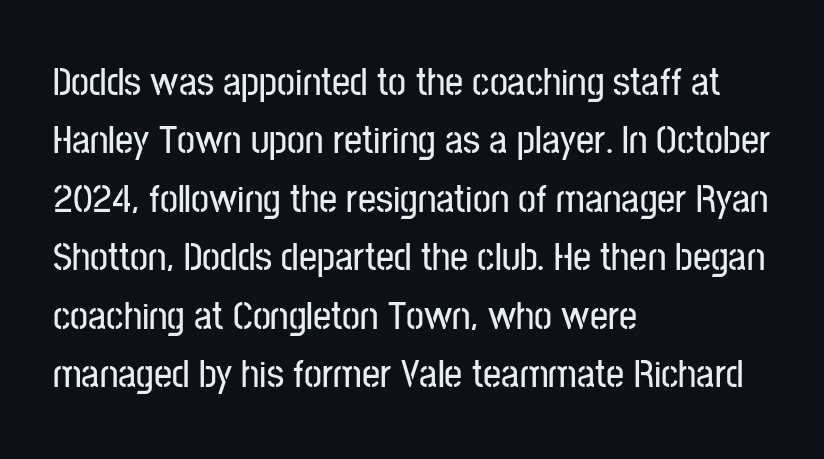
Q: Is the text italic (slanted)? A: No, it is upright.
Q: Is the typeface a serif or a sans-serif typeface? A: Sans-serif.
Q: Is the text underlined? A: No.
Q: How is the paragraph aligned? A: Left-aligned.
Q: Is the spacing between letters normal or unusually wide? A: Normal.
Q: Is the spacing between lines tight, normal or loose? A: Normal.
Q: Width (condensed, normal, or wide)? A: Condensed.
Q: Stroke contrast? A: Low.
Q: x-height? A: Medium.
Q: Monospaced? A: No.
